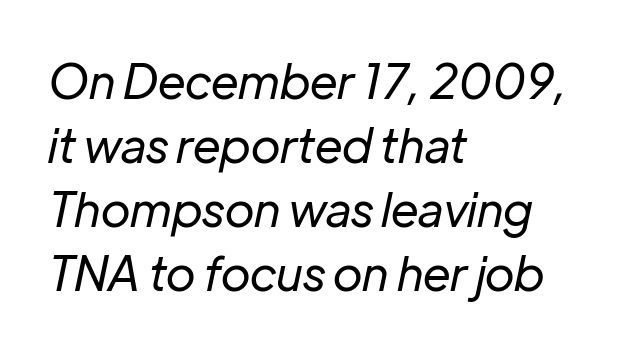
This sample uses an oblique cut, with every glyph tilted off the vertical. Leftover space on each line is placed entirely after the last word. Nothing unusual about the tracking: characters are spaced as the font intends. Line spacing here is normal. Has an underline been added? It has not.
